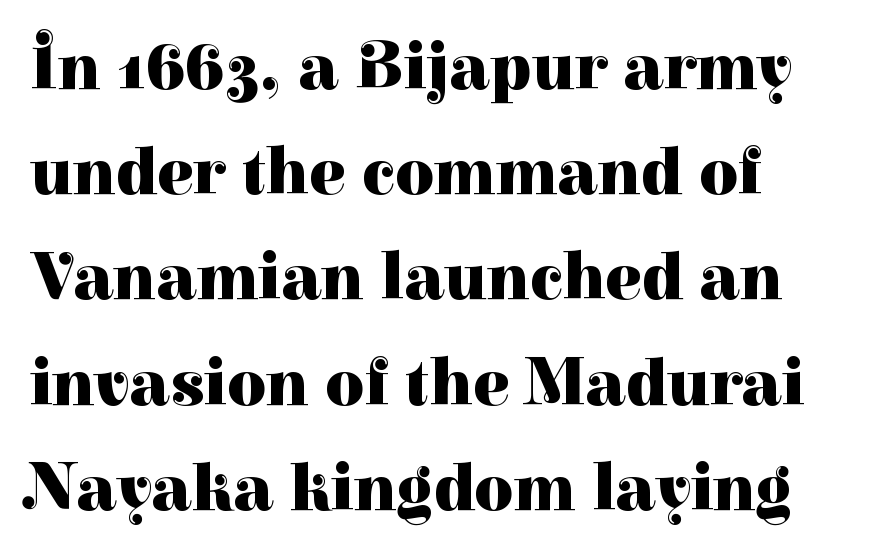
{"serif": "yes", "italic": "no", "bold": "yes", "weight": "heavy", "width": "normal", "stroke_contrast": "high", "x_height": "medium", "monospaced": "no", "underline": "no", "align": "left", "line_spacing": "normal", "line_spacing_ratio": 1.57, "letter_spacing": "normal", "letter_spacing_em": 0.0, "glyph_px": 67}
